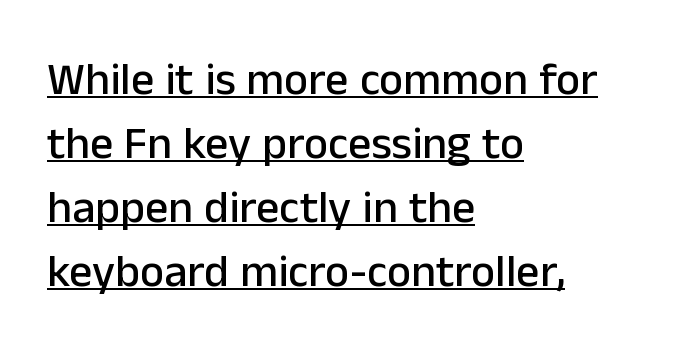
Letter spacing: default. Here the designer chose a conventional face with non-uniform glyph widths. Each line of the rendering has a horizontal stroke beneath the glyphs. Posture: upright roman.
